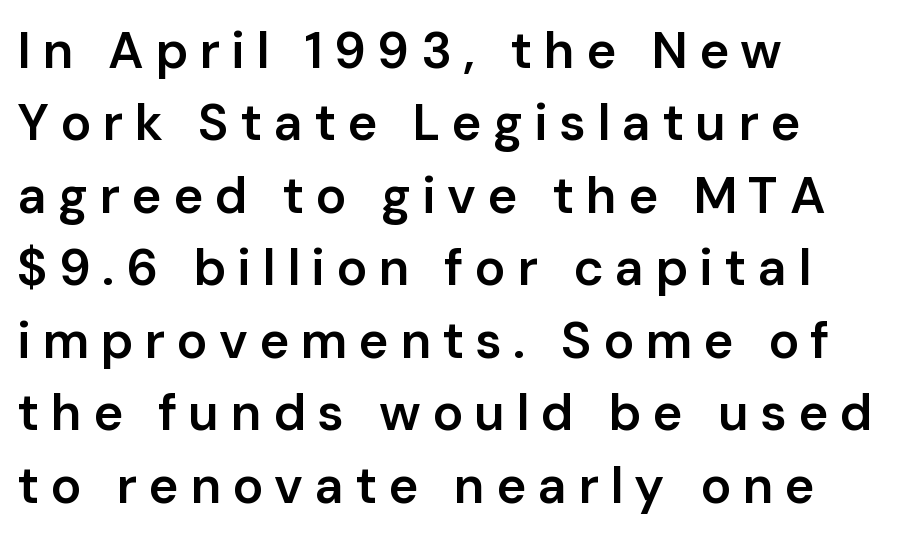
You could only call the tracking loose — the letters float apart. A bare baseline throughout the passage. The space between consecutive lines is moderate. These lines are rendered in a variable-pitch font. The type family on display is of the sans-serif kind. The paragraph has a hard left edge and a soft right edge.
